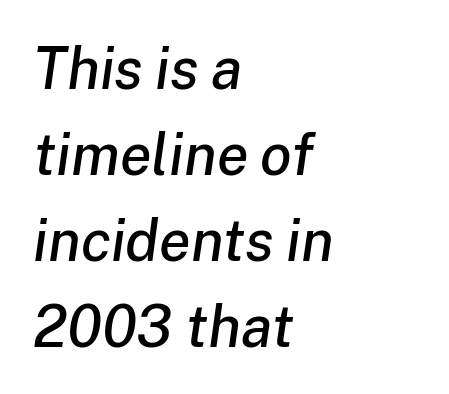
Q: Is the text italic (slanted)? A: Yes, it leans right by about 8 degrees.
Q: Is the text underlined? A: No.
Q: How is the paragraph aligned? A: Left-aligned.
Q: Is the spacing between letters normal or unusually wide? A: Normal.
Q: Is the spacing between lines tight, normal or loose? A: Normal.
Q: Width (condensed, normal, or wide)? A: Normal.
Q: Stroke contrast? A: Low.
Q: x-height? A: Medium.
Q: Monospaced? A: No.
